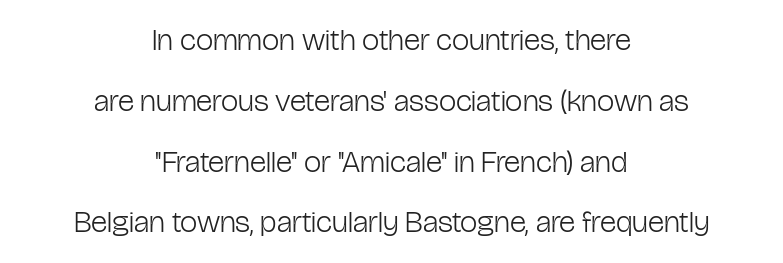
Weight class: somewhere from thin through regular. Beneath every word, the page is bare. The passage shown is typed in a proportional face where columns would drift. Summary of vertical rhythm: relaxed, with wide interline spacing. The font's upright variant was chosen for this text. This is sans-serif lettering, the kind often seen on screens and signage.
